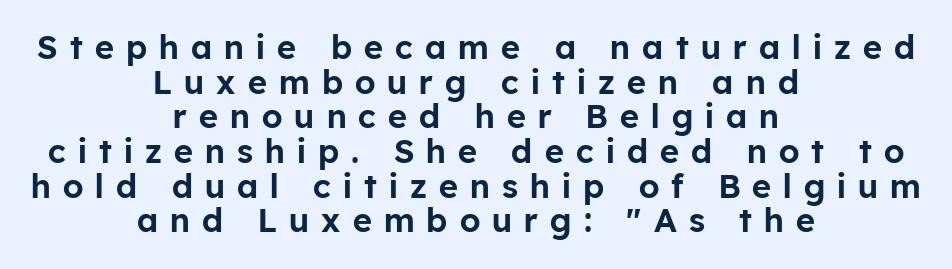
Anything drawn beneath the words? Only blank space. The rendering shows plain stroke endings on the letterforms — a sans-serif design. Tracking value appears strongly positive — letters spread wide. Layout note: lines centered. These lines are rendered in a variable-pitch font. The block of text is dense from top to bottom, with scant space between rows.
